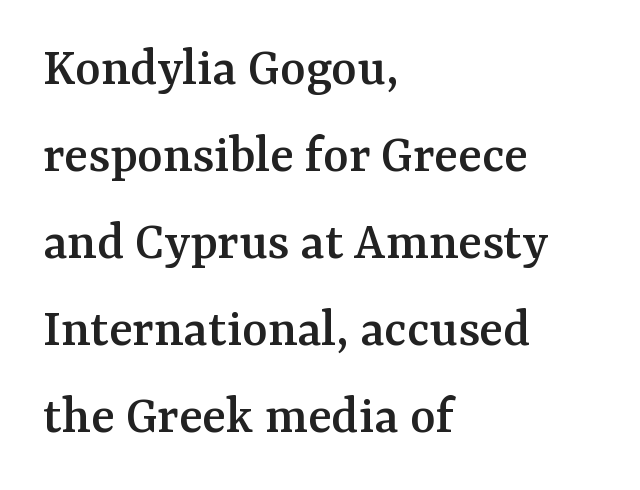
Observe the ordinary spacing: letters are neighbours, not strangers. Ordinary non-slanted type is in use. This block has exactly the height ordinary leading produces. Check the space under the baseline: it is left empty. These lines are composed in type with serifs.
